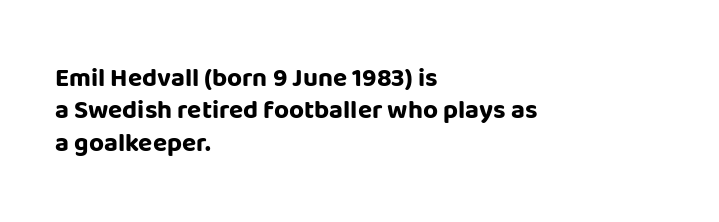
Q: Is the text bold? A: Yes.
Q: Is the text italic (slanted)? A: No, it is upright.
Q: Is the text underlined? A: No.
Q: How is the paragraph aligned? A: Left-aligned.
Q: Is the spacing between letters normal or unusually wide? A: Normal.
Q: Is the spacing between lines tight, normal or loose? A: Normal.
